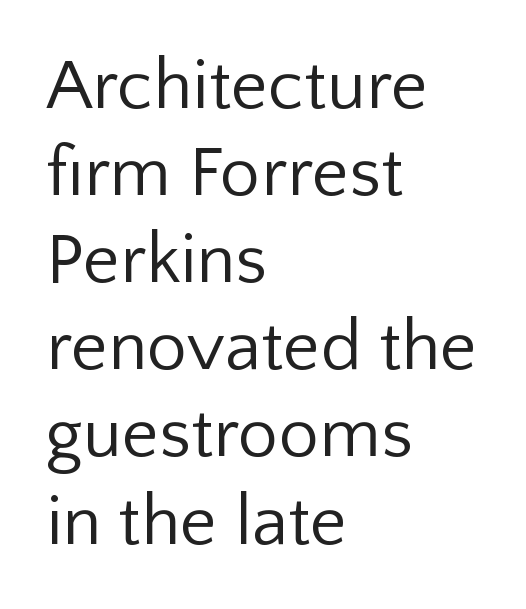
Q: Is the text bold? A: No.
Q: Is the text italic (slanted)? A: No, it is upright.
Q: Is the typeface a serif or a sans-serif typeface? A: Sans-serif.
Q: Is the text underlined? A: No.
Q: How is the paragraph aligned? A: Left-aligned.
Q: Is the spacing between letters normal or unusually wide? A: Normal.
Q: Width (condensed, normal, or wide)? A: Normal.
Q: Stroke contrast? A: Low.
Q: x-height? A: Medium.
Q: Monospaced? A: No.
